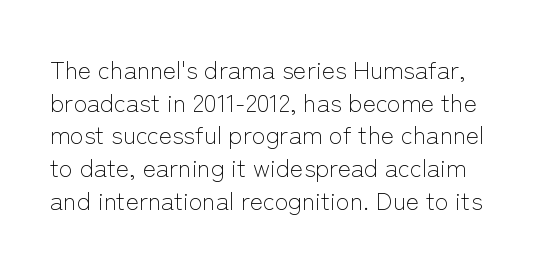
The typography opts for an upright posture over an oblique one. Notice how descenders clear the ascenders below comfortably — that's standard leading. Is the type heavy? It reads as light-to-regular instead. The area under the type is left untouched. The face used here is rendered with its standard letterfit.
